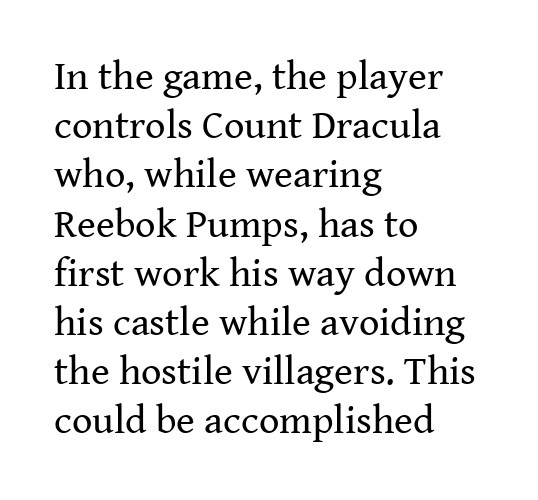
In terms of letterspacing, this is plain default setting. Descenders are the only things crossing below the line. The font is comparable to plain body text, perhaps lighter. Varying glyph widths throughout — classic text-font behaviour. Look at the bottom of the vertical strokes: they flare into serifs here. Visually the block forms a straight wall on the left and a jagged coastline on the right.
